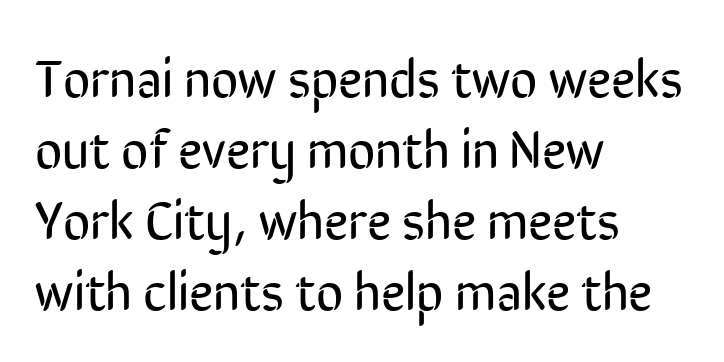
The type is set solid horizontally, with unmodified tracking. Weight: regular or lighter. Is this a fixed-width face? No — the glyphs have proportional, varying widths. Unlike italic type, these characters show no tilt at all. The passage shown stacks its lines at a standard gap.
